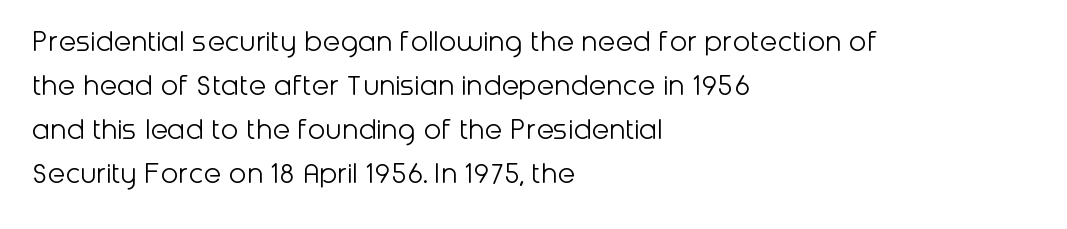
Q: Is the text bold? A: No.
Q: Is the text italic (slanted)? A: No, it is upright.
Q: Is the typeface a serif or a sans-serif typeface? A: Sans-serif.
Q: Is the text underlined? A: No.
Q: How is the paragraph aligned? A: Left-aligned.
Q: Is the spacing between letters normal or unusually wide? A: Normal.
Q: Is the spacing between lines tight, normal or loose? A: Normal.
Q: Width (condensed, normal, or wide)? A: Normal.
Q: Stroke contrast? A: Low.
Q: x-height? A: Medium.
Q: Monospaced? A: No.
